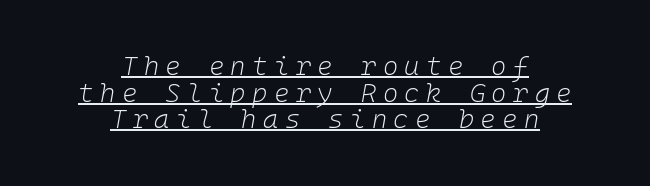
The image shows 26 px text type, italic (leaning right); set centered, tight line spacing (1.02x), unusually wide letter spacing (+0.25 em), underlined.
